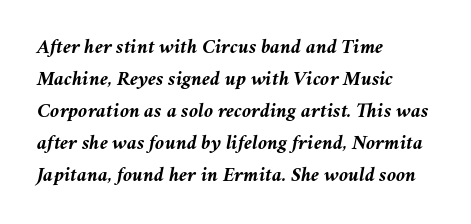
The image shows 21 px bold type, italic (leaning right); set left-aligned, normal line spacing (1.52x), normal letter spacing, not underlined.
